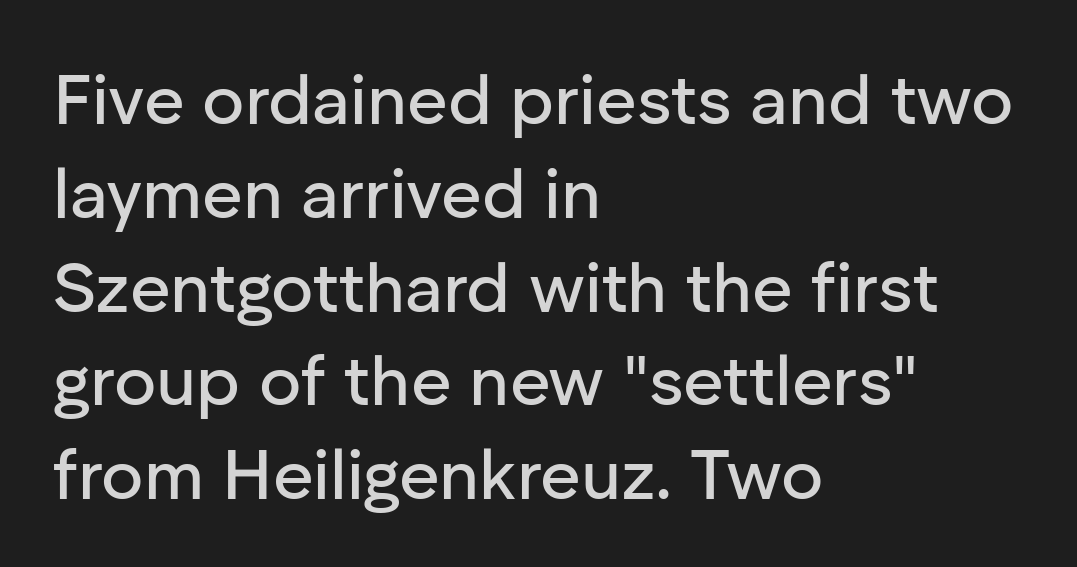
These lines stack with their left ends in a neat column. The space beneath each line is pristine and unruled. Italic: no, the glyphs are upright roman. Letter spacing: default.
